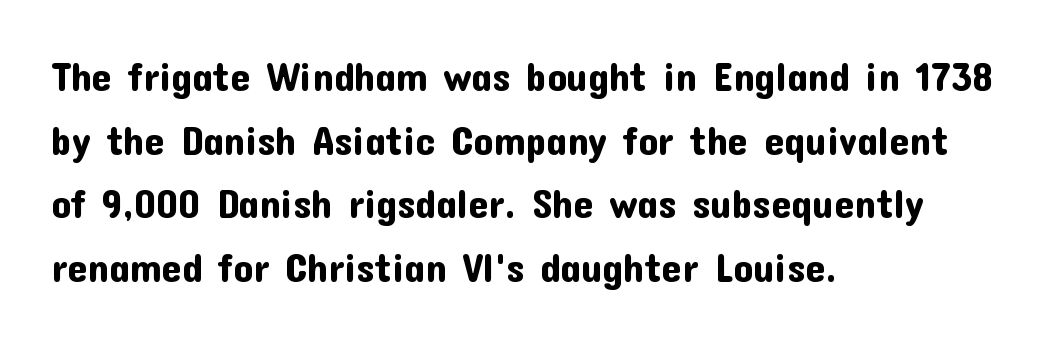
The image shows 40 px sans-serif type, upright; set left-aligned, normal line spacing (1.59x), normal letter spacing, not underlined; low stroke contrast and a medium x-height.
